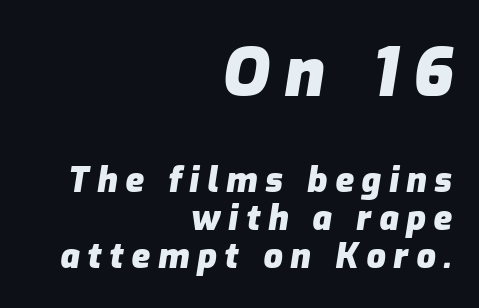
Q: Is the text bold? A: Yes.
Q: Is the text italic (slanted)? A: Yes, it leans right by about 9 degrees.
Q: Is the text underlined? A: No.
Q: How is the paragraph aligned? A: Right-aligned.
Q: Is the spacing between letters normal or unusually wide? A: Unusually wide.
Q: Is the spacing between lines tight, normal or loose? A: Tight.
Q: Which block of text is set in a larger size, the first (top) or the second (bottom)? A: The first (top) one.
Q: Width (condensed, normal, or wide)? A: Normal.
Q: Stroke contrast? A: Low.
Q: x-height? A: Medium.
Q: Monospaced? A: No.
